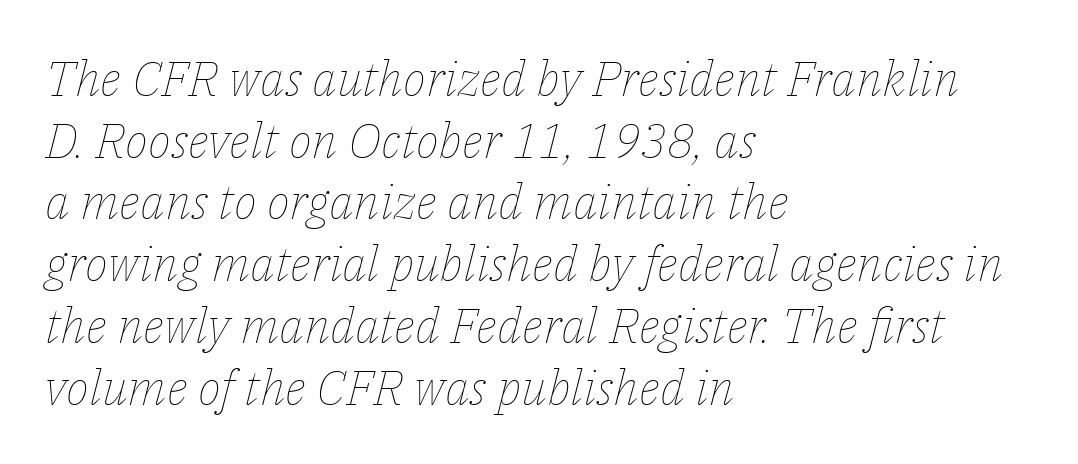
Q: Is the text bold? A: No.
Q: Is the text italic (slanted)? A: Yes, it leans right by about 14 degrees.
Q: Is the text underlined? A: No.
Q: How is the paragraph aligned? A: Left-aligned.
Q: Is the spacing between letters normal or unusually wide? A: Normal.
Q: Is the spacing between lines tight, normal or loose? A: Normal.
Q: Width (condensed, normal, or wide)? A: Normal.
Q: Stroke contrast? A: Low.
Q: x-height? A: Medium.
Q: Monospaced? A: No.
